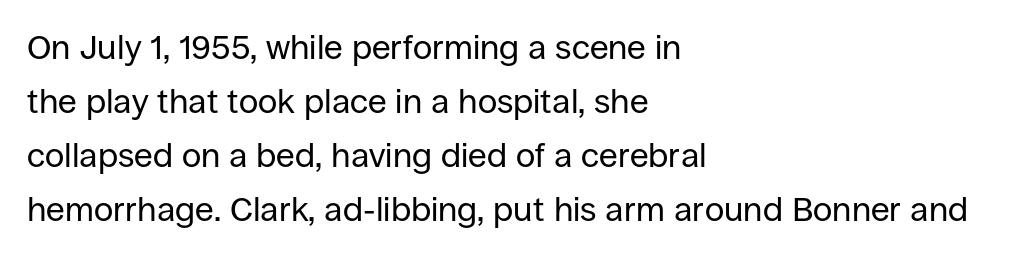
Q: Is the text bold? A: No.
Q: Is the text italic (slanted)? A: No, it is upright.
Q: Is the typeface a serif or a sans-serif typeface? A: Sans-serif.
Q: Is the text underlined? A: No.
Q: How is the paragraph aligned? A: Left-aligned.
Q: Is the spacing between letters normal or unusually wide? A: Normal.
Q: Is the spacing between lines tight, normal or loose? A: Normal.
Q: Width (condensed, normal, or wide)? A: Normal.
Q: Stroke contrast? A: Low.
Q: x-height? A: Large.
Q: Monospaced? A: No.
